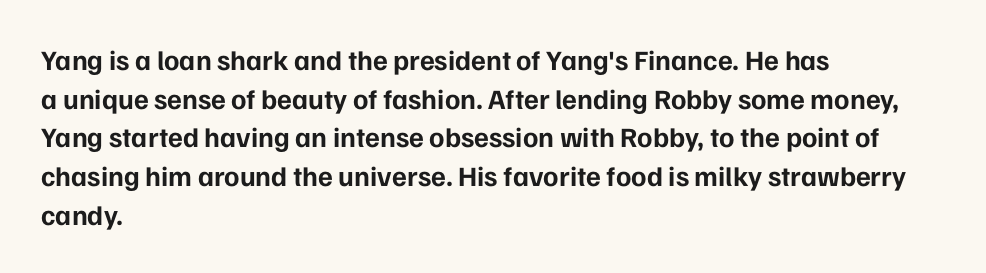
The image shows 28 px bold sans-serif type, upright; set left-aligned, normal line spacing (1.38x), normal letter spacing, not underlined; low stroke contrast and a medium x-height.
